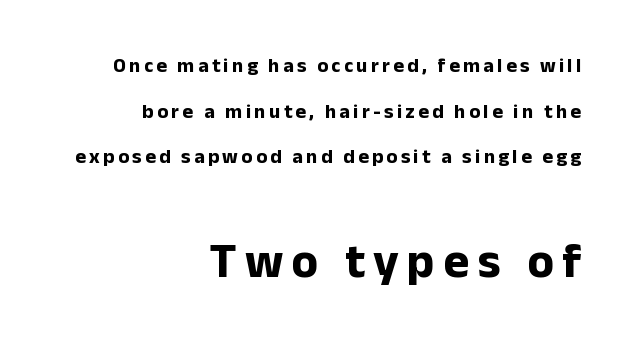
Interline gaps are noticeably wide in this sample. Summary of weight: heavy, a full bold. Spacing verdict: proportional, widths tailored to each character. Does the bottom block carry the larger type? Yes, it does. No word sits above an underline. Short and long lines alike share a common ending point at right.
